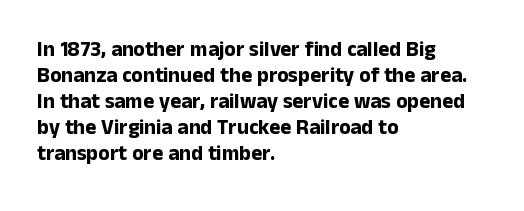
The image shows 21 px bold type, upright; set left-aligned, line spacing 1.24x, normal letter spacing, not underlined.
